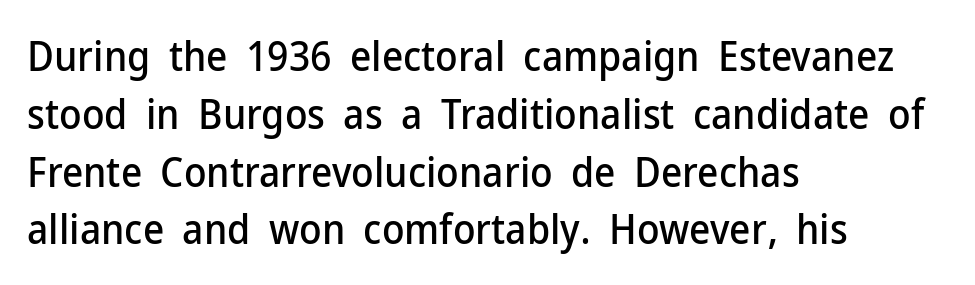
The image shows 41 px sans-serif type, upright; set left-aligned, normal line spacing (1.41x), normal letter spacing, not underlined; low stroke contrast and a medium x-height.
